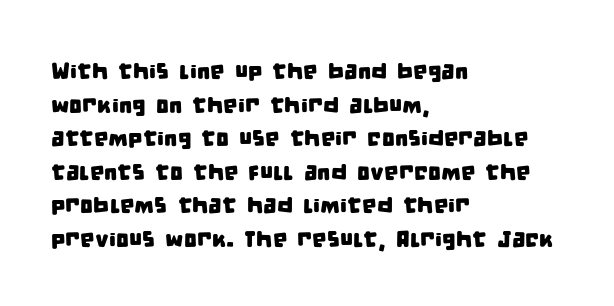
The image shows 23 px text type; set left-aligned, normal line spacing (1.46x), normal letter spacing, not underlined.
